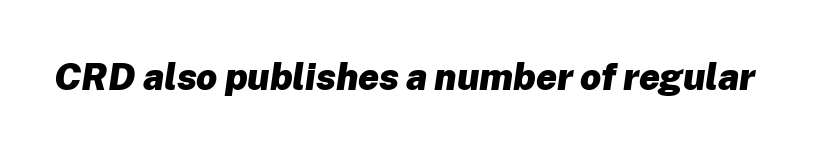
{"italic": "yes", "lean": "right", "slant_degrees": 8, "bold": "yes", "weight": "heavy", "width": "normal", "stroke_contrast": "low", "x_height": "medium", "monospaced": "no", "underline": "no", "letter_spacing": "normal", "letter_spacing_em": 0.0, "glyph_px": 37}
